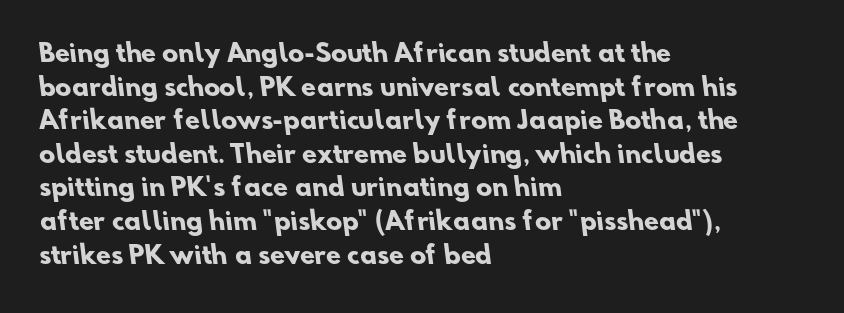
The image shows 24 px bold type; set left-aligned, normal line spacing (1.4x), normal letter spacing, not underlined.
